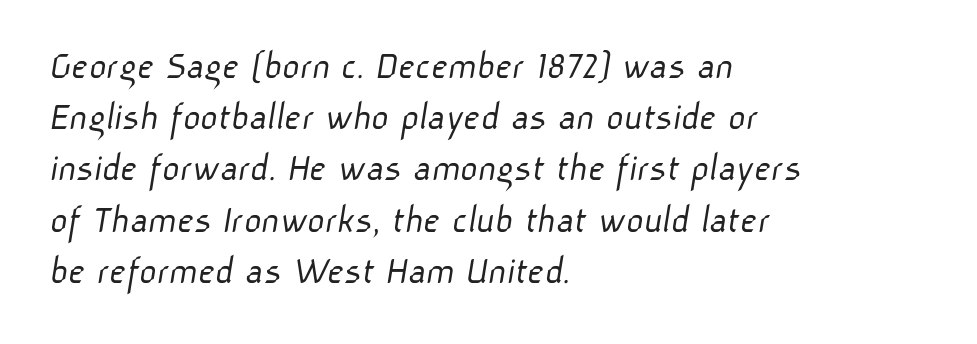
Is the letter spacing exaggerated? No — it looks like the ordinary default. Looks like regular typesetting: each glyph gets only the width it needs. Quick note: underline off. The passage is arranged the way most books set body copy — flush left. Vertical stems look standard width or narrower in stroke. The letters carry no serifs — their stems end cleanly without finishing strokes.
